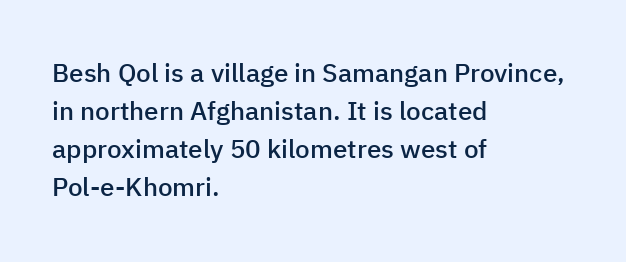
The image shows 26 px text type, upright; set left-aligned, normal line spacing (1.46x), normal letter spacing, not underlined.
